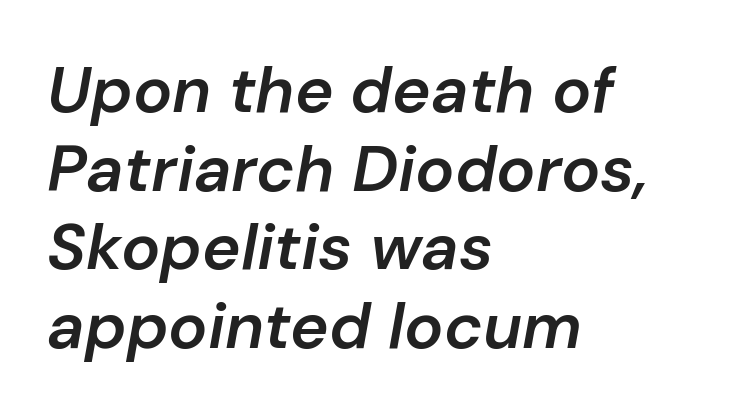
Q: Is the text bold? A: Semi-bold.
Q: Is the text italic (slanted)? A: Yes, it leans right by about 10 degrees.
Q: Is the text underlined? A: No.
Q: How is the paragraph aligned? A: Left-aligned.
Q: Is the spacing between letters normal or unusually wide? A: Normal.
Q: Width (condensed, normal, or wide)? A: Normal.
Q: Stroke contrast? A: Low.
Q: x-height? A: Medium.
Q: Monospaced? A: No.
